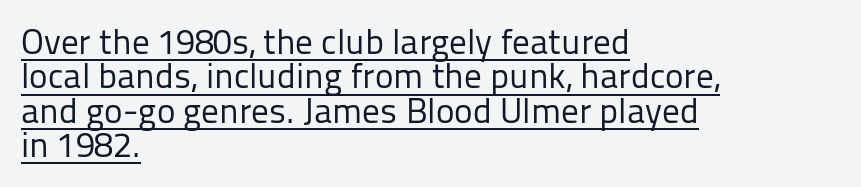
Q: Is the text bold? A: No.
Q: Is the text italic (slanted)? A: No, it is upright.
Q: Is the typeface a serif or a sans-serif typeface? A: Sans-serif.
Q: Is the text underlined? A: Yes.
Q: How is the paragraph aligned? A: Left-aligned.
Q: Is the spacing between letters normal or unusually wide? A: Normal.
Q: Is the spacing between lines tight, normal or loose? A: Tight.
Q: Width (condensed, normal, or wide)? A: Normal.
Q: Stroke contrast? A: Low.
Q: x-height? A: Medium.
Q: Monospaced? A: No.
